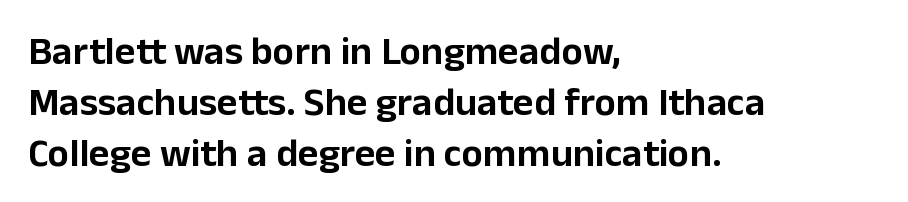
The text block is weighted toward the left margin, trailing off unevenly rightward. These lines were composed using upright roman letters. The line-height multiplier appears to be the usual default. How are the letters spaced? Ordinarily, with no added tracking.
